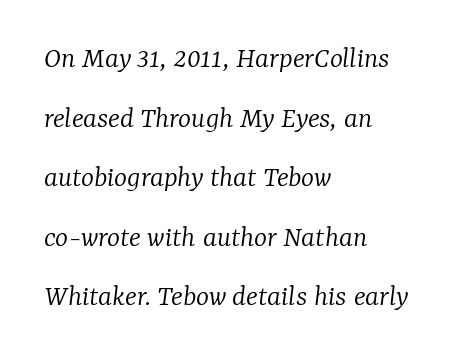
Classification — serif. The typesetting does not lean heavy: it is not bold. The whole block is typeset with a tilt. The face used here is proportionally spaced, like ordinary book or web type. In terms of letterspacing, this is plain default setting. What's the leading like? Stretched, with rows far apart.
